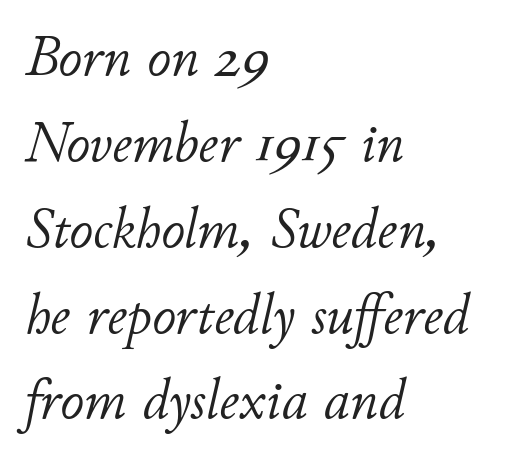
Q: Is the text bold? A: No.
Q: Is the text italic (slanted)? A: Yes, it leans right by about 11 degrees.
Q: Is the text underlined? A: No.
Q: How is the paragraph aligned? A: Left-aligned.
Q: Is the spacing between letters normal or unusually wide? A: Normal.
Q: Is the spacing between lines tight, normal or loose? A: Normal.
Q: Width (condensed, normal, or wide)? A: Normal.
Q: Stroke contrast? A: Low.
Q: x-height? A: Small.
Q: Monospaced? A: No.
